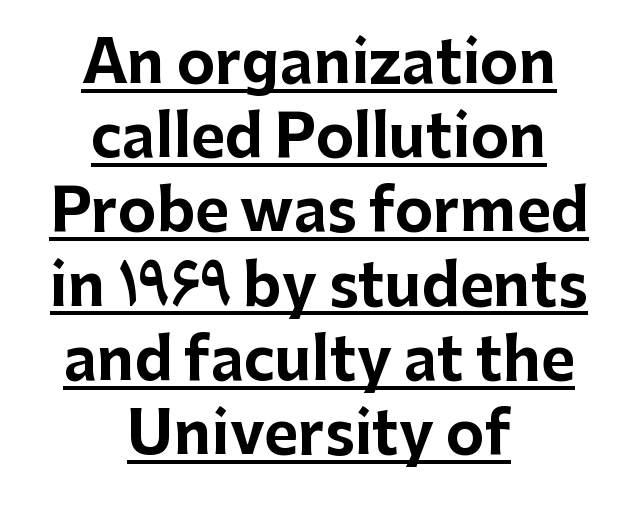
Which margin do the lines hug? Neither — every line sits in the middle. Short note: letters normally spaced. The block of text has a typical density, with ordinary space between rows. Posture: straight, roman, zero tilt. The passage shown is underscored from start to finish. Classification — sans serif.
